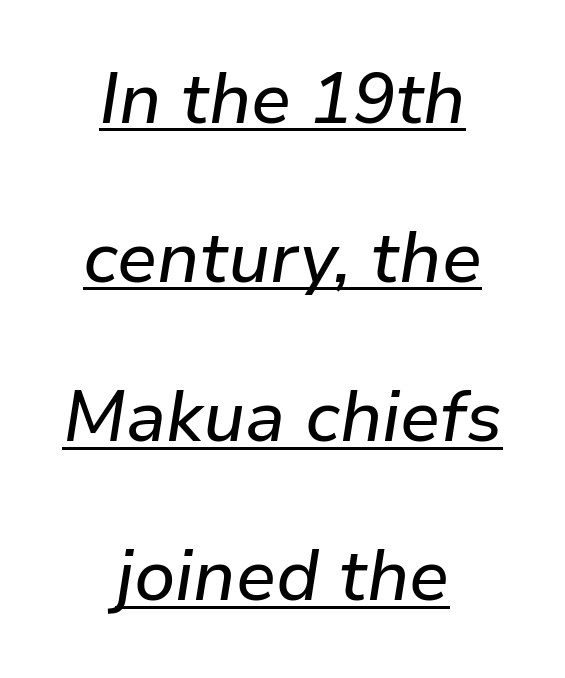
The image shows 71 px text type, italic (leaning right); set centered, loose line spacing (2.24x), normal letter spacing, underlined; low stroke contrast and a medium x-height.
